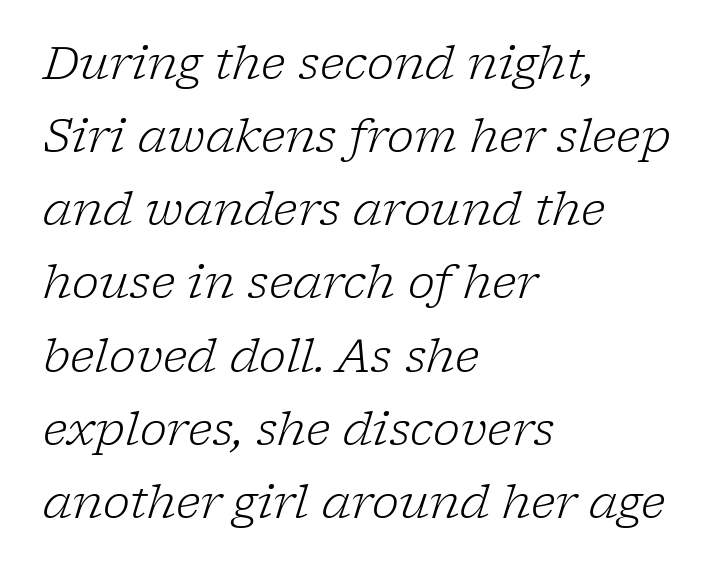
Q: Is the text bold? A: No.
Q: Is the text italic (slanted)? A: Yes, it leans right by about 17 degrees.
Q: Is the typeface a serif or a sans-serif typeface? A: Serif.
Q: Is the text underlined? A: No.
Q: How is the paragraph aligned? A: Left-aligned.
Q: Is the spacing between letters normal or unusually wide? A: Normal.
Q: Is the spacing between lines tight, normal or loose? A: Normal.
Q: Width (condensed, normal, or wide)? A: Normal.
Q: Stroke contrast? A: Low.
Q: x-height? A: Medium.
Q: Monospaced? A: No.
